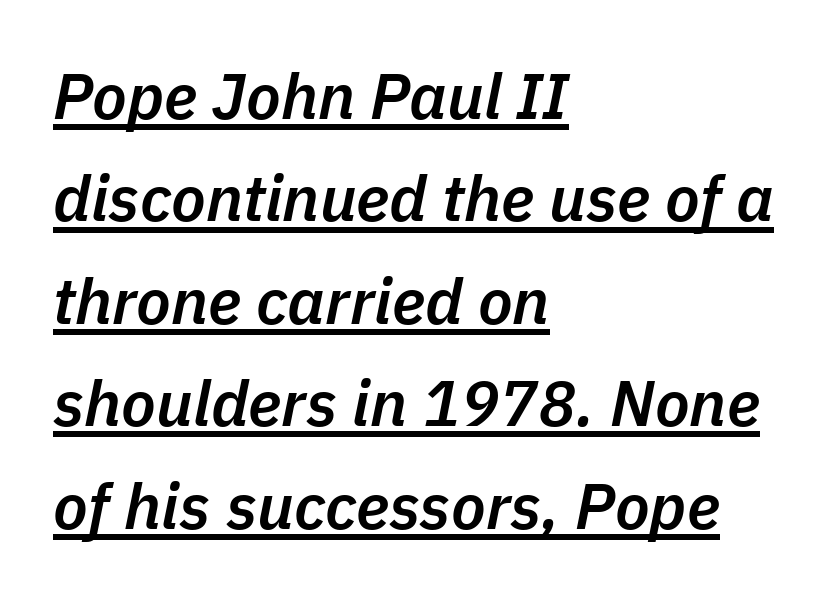
The text block is weighted toward the left margin, trailing off unevenly rightward. The passage shown is underscored from start to finish. Does the weight exceed regular? Yes, but only to semibold. There's an unmistakable incline to the writing here. The passage shown is typed in a proportional face where columns would drift.
